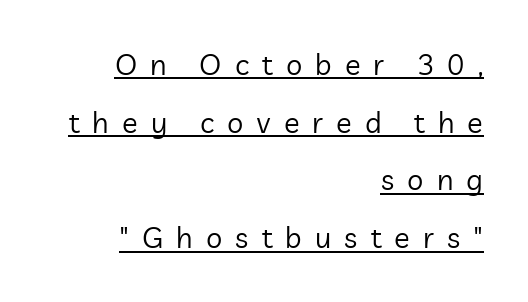
{"serif": "no", "italic": "no", "bold": "no", "weight": "regular", "width": "normal", "stroke_contrast": "low", "x_height": "medium", "monospaced": "no", "underline": "yes", "align": "right", "line_spacing": "loose", "line_spacing_ratio": 1.99, "letter_spacing": "wide", "letter_spacing_em": 0.45, "glyph_px": 29}
